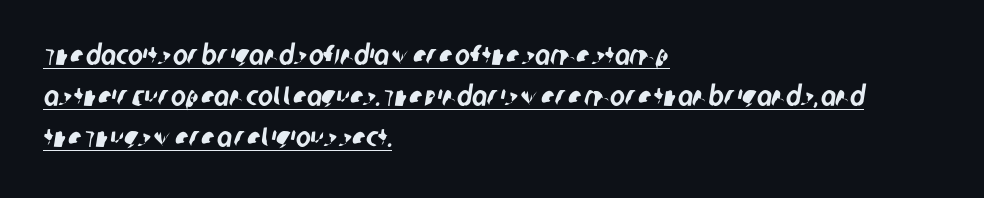
Alignment: flush left. Regarding serifs, this sample does without them. You could not count columns in this text — the font is proportionally spaced. Decoration check: the copy is underlined. Nobody touched the tracking dial on this one.
